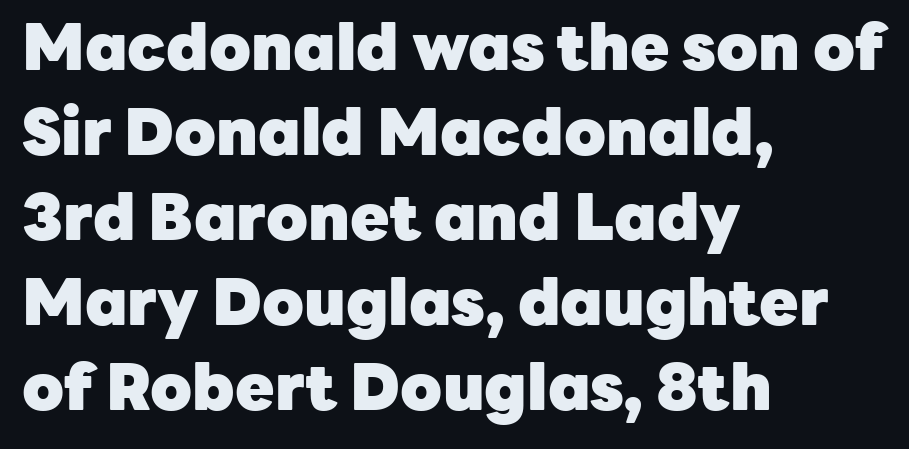
Nope, not italic — everything's standing straight. Tracking value appears to be zero — textbook default spacing. Looks like regular typesetting: each glyph gets only the width it needs. On the weight axis this lands at bold, roughly 700.
